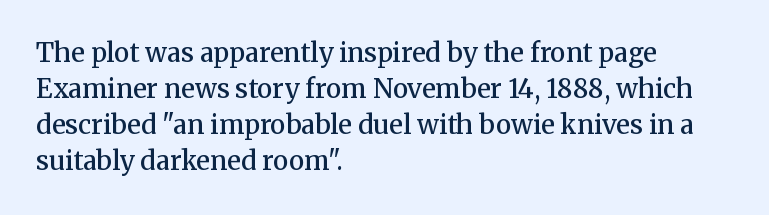
{"italic": "no", "bold": "semi", "underline": "no", "align": "left", "line_spacing": "normal", "line_spacing_ratio": 1.39, "letter_spacing": "normal", "letter_spacing_em": 0.0, "glyph_px": 26}
